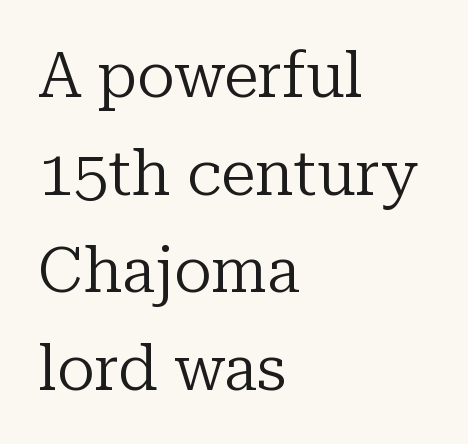
Q: Is the text bold? A: No.
Q: Is the text italic (slanted)? A: No, it is upright.
Q: Is the typeface a serif or a sans-serif typeface? A: Serif.
Q: Is the text underlined? A: No.
Q: How is the paragraph aligned? A: Left-aligned.
Q: Is the spacing between letters normal or unusually wide? A: Normal.
Q: Is the spacing between lines tight, normal or loose? A: Normal.
Q: Width (condensed, normal, or wide)? A: Normal.
Q: Stroke contrast? A: Low.
Q: x-height? A: Medium.
Q: Monospaced? A: No.
